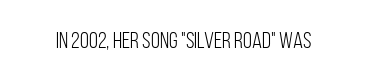
The type is set solid horizontally, with unmodified tracking. Words float on clear page, feet unadorned. A quiet, ordinary-to-light weight characterises the typeface. The type sits square on the baseline with zero lean.
